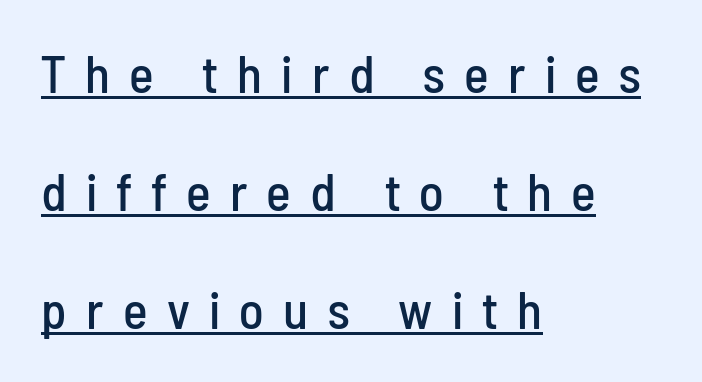
Each line starts at the same left margin while the right side varies. The type family on display is of the sans-serif kind. Underlined type. Unlike italic type, these characters show no tilt at all.
